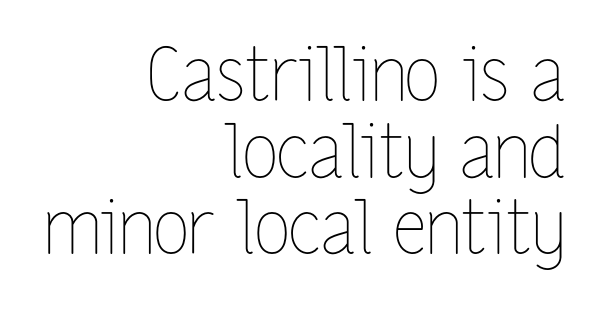
{"italic": "no", "bold": "no", "weight": "thin", "width": "condensed", "stroke_contrast": "low", "x_height": "medium", "monospaced": "no", "underline": "no", "align": "right", "line_spacing": "tight", "line_spacing_ratio": 1.05, "letter_spacing": "normal", "letter_spacing_em": 0.0, "glyph_px": 73}
